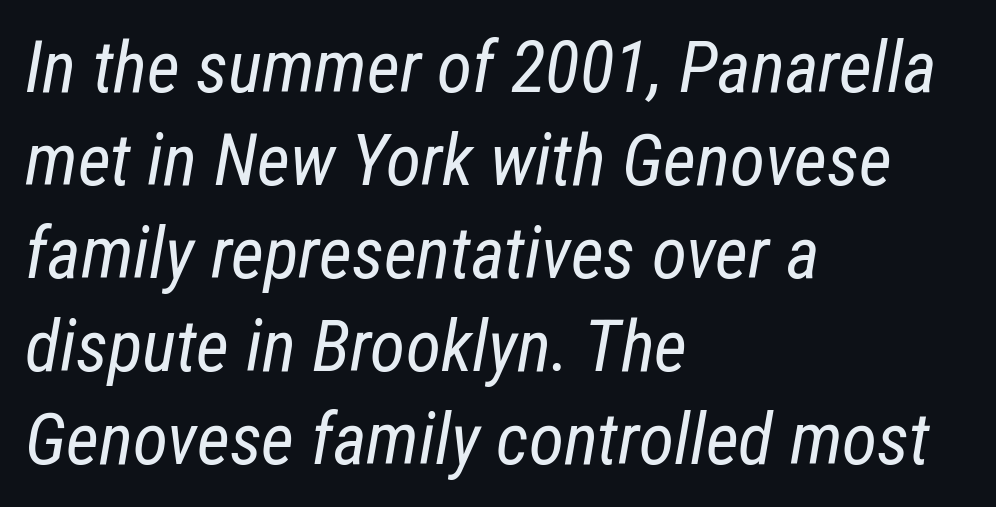
Q: Is the text bold? A: No.
Q: Is the text italic (slanted)? A: Yes, it leans right by about 12 degrees.
Q: Is the text underlined? A: No.
Q: How is the paragraph aligned? A: Left-aligned.
Q: Is the spacing between letters normal or unusually wide? A: Normal.
Q: Is the spacing between lines tight, normal or loose? A: Normal.
Q: Width (condensed, normal, or wide)? A: Condensed.
Q: Stroke contrast? A: Low.
Q: x-height? A: Medium.
Q: Monospaced? A: No.
